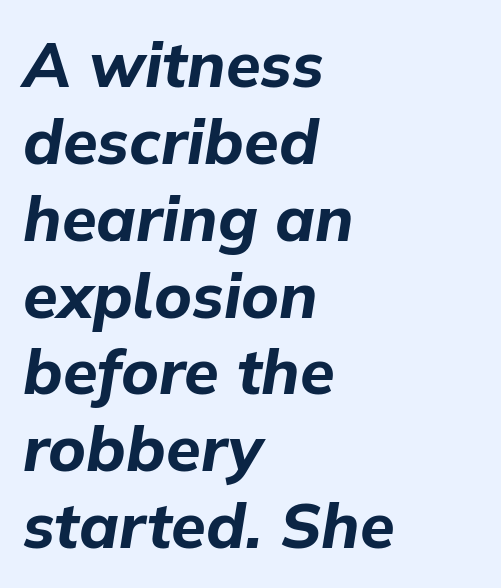
The image shows 63 px bold type, italic (leaning right); set left-aligned, line spacing 1.22x, normal letter spacing, not underlined; low stroke contrast and a medium x-height.
